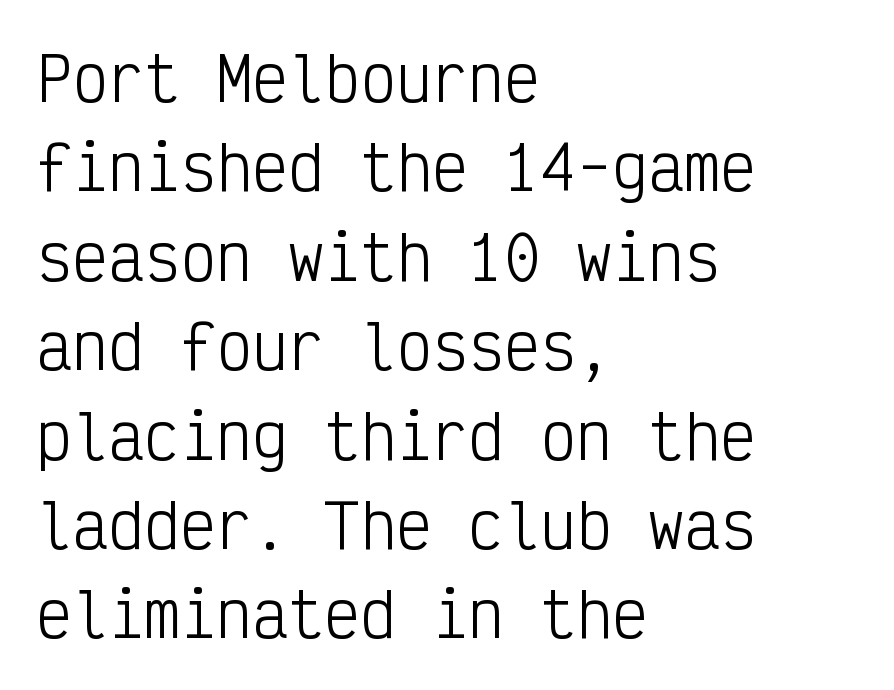
The image shows 60 px light, condensed sans-serif type, upright, monospaced; set left-aligned, normal line spacing (1.49x), normal letter spacing, not underlined; low stroke contrast and a medium x-height.
